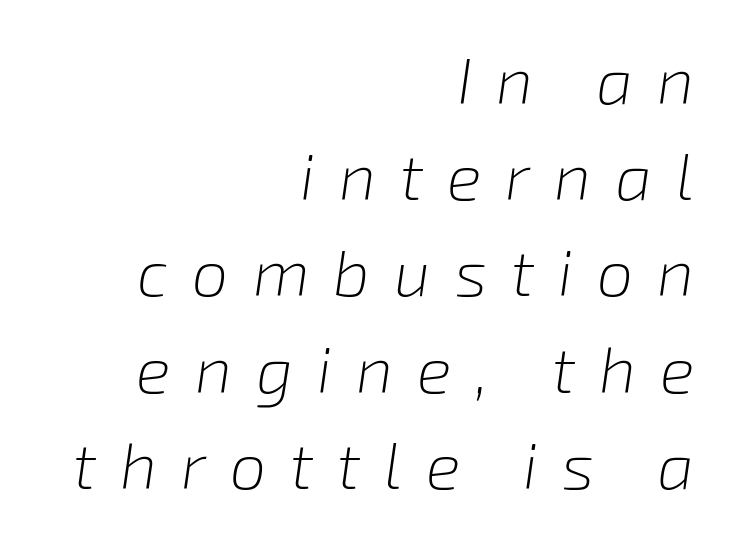
Q: Is the text bold? A: No.
Q: Is the text italic (slanted)? A: Yes, it leans right by about 8 degrees.
Q: Is the text underlined? A: No.
Q: How is the paragraph aligned? A: Right-aligned.
Q: Is the spacing between letters normal or unusually wide? A: Unusually wide.
Q: Is the spacing between lines tight, normal or loose? A: Normal.
Q: Width (condensed, normal, or wide)? A: Normal.
Q: Stroke contrast? A: Low.
Q: x-height? A: Medium.
Q: Monospaced? A: No.
